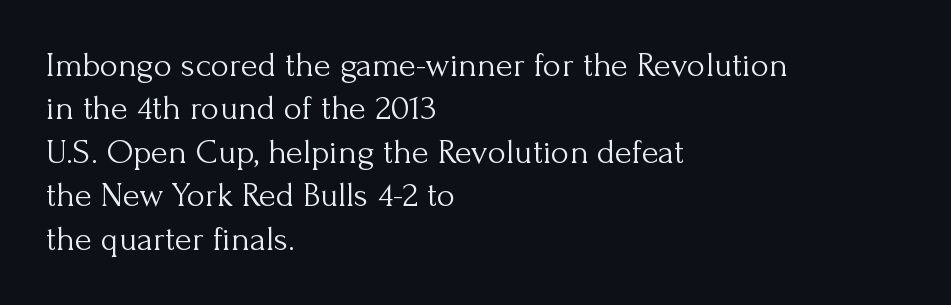
Q: Is the text bold? A: No.
Q: Is the text italic (slanted)? A: No, it is upright.
Q: Is the typeface a serif or a sans-serif typeface? A: Serif.
Q: Is the text underlined? A: No.
Q: How is the paragraph aligned? A: Left-aligned.
Q: Is the spacing between letters normal or unusually wide? A: Normal.
Q: Width (condensed, normal, or wide)? A: Normal.
Q: Stroke contrast? A: Medium.
Q: x-height? A: Small.
Q: Monospaced? A: No.
